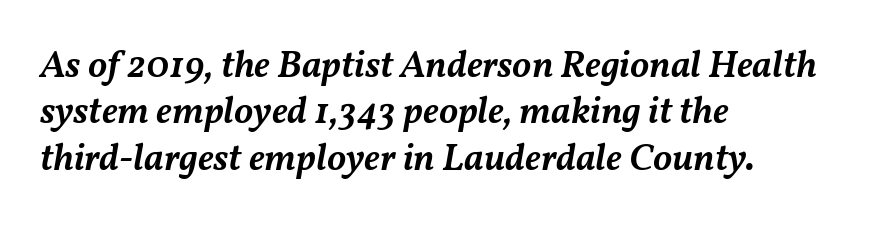
The image shows 38 px semibold type, italic (leaning right); set left-aligned, line spacing 1.22x, normal letter spacing, not underlined; medium stroke contrast and a medium x-height.
